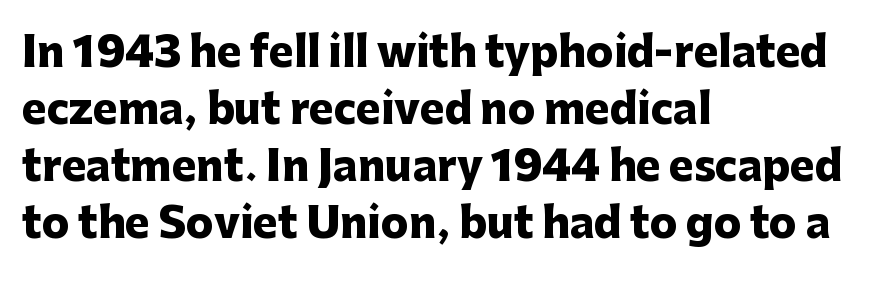
The image shows 41 px heavy sans-serif type, upright; set left-aligned, normal line spacing (1.39x), normal letter spacing, not underlined; low stroke contrast and a medium x-height.
